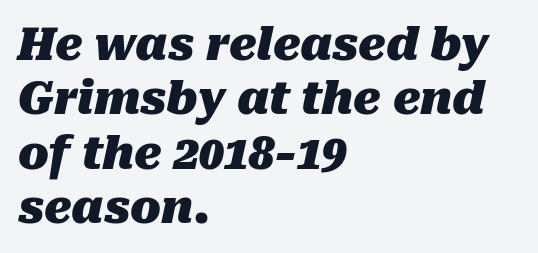
Q: Is the text bold? A: Yes.
Q: Is the text italic (slanted)? A: Yes, it leans right by about 10 degrees.
Q: Is the text underlined? A: No.
Q: How is the paragraph aligned? A: Left-aligned.
Q: Is the spacing between letters normal or unusually wide? A: Normal.
Q: Width (condensed, normal, or wide)? A: Normal.
Q: Stroke contrast? A: Medium.
Q: x-height? A: Medium.
Q: Monospaced? A: No.
